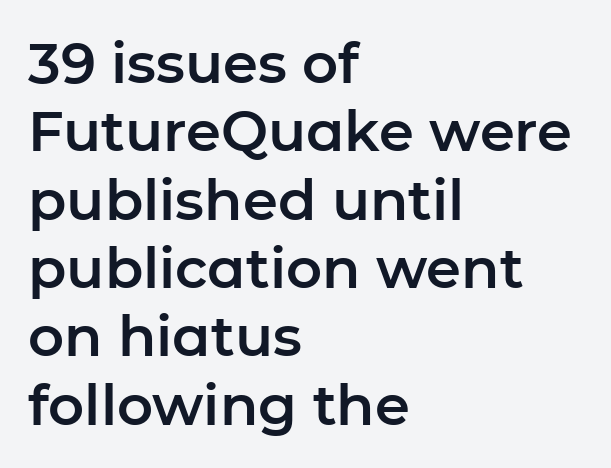
Q: Is the text italic (slanted)? A: No, it is upright.
Q: Is the typeface a serif or a sans-serif typeface? A: Sans-serif.
Q: Is the text underlined? A: No.
Q: How is the paragraph aligned? A: Left-aligned.
Q: Is the spacing between letters normal or unusually wide? A: Normal.
Q: Width (condensed, normal, or wide)? A: Normal.
Q: Stroke contrast? A: Low.
Q: x-height? A: Medium.
Q: Monospaced? A: No.
